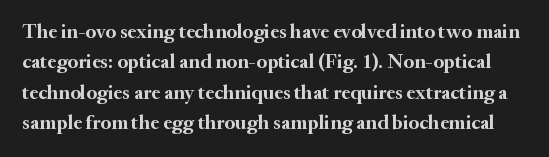
{"italic": "no", "bold": "yes", "underline": "no", "line_spacing": "normal", "line_spacing_ratio": 1.52, "letter_spacing": "normal", "letter_spacing_em": 0.0, "glyph_px": 20}
